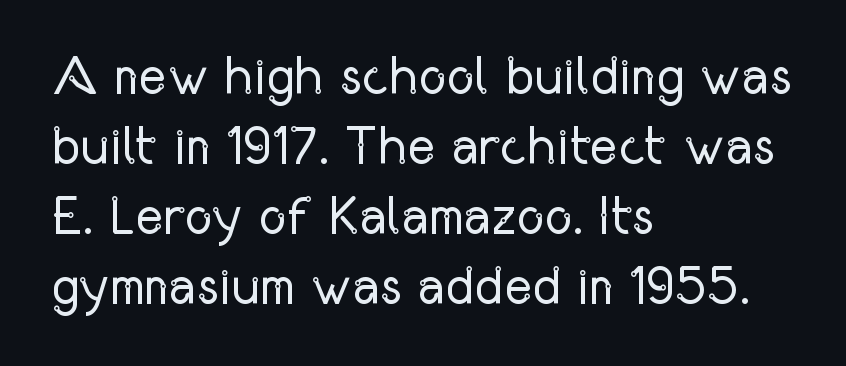
This rendering features lettering with no underline. Looks like regular typesetting: each glyph gets only the width it needs. The vertical gap from one line to the next is medium. The rendering shows plain stroke endings on the letterforms — a sans-serif design.
